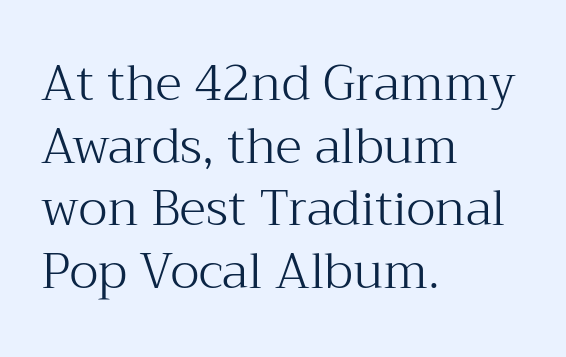
Q: Is the text bold? A: No.
Q: Is the text italic (slanted)? A: No, it is upright.
Q: Is the typeface a serif or a sans-serif typeface? A: Serif.
Q: Is the text underlined? A: No.
Q: How is the paragraph aligned? A: Left-aligned.
Q: Is the spacing between letters normal or unusually wide? A: Normal.
Q: Is the spacing between lines tight, normal or loose? A: Normal.
Q: Width (condensed, normal, or wide)? A: Normal.
Q: Stroke contrast? A: Medium.
Q: x-height? A: Medium.
Q: Monospaced? A: No.
